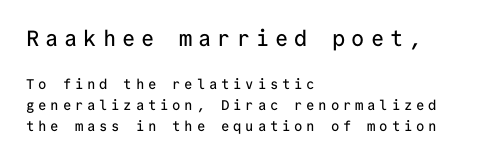
{"italic": "no", "underline": "no", "align": "left", "line_spacing": "normal", "line_spacing_ratio": 1.49, "letter_spacing": "wide", "letter_spacing_em": 0.27, "larger_block": "first", "size_ratio": 1.57, "glyph_px": 22}
